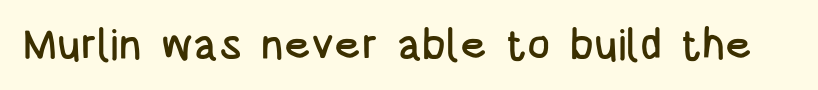
Inter-character spacing is left at the font's built-in metrics. A clean baseline with only descenders dipping below it. Note: no serifs on the glyphs. Posture: vertical.
